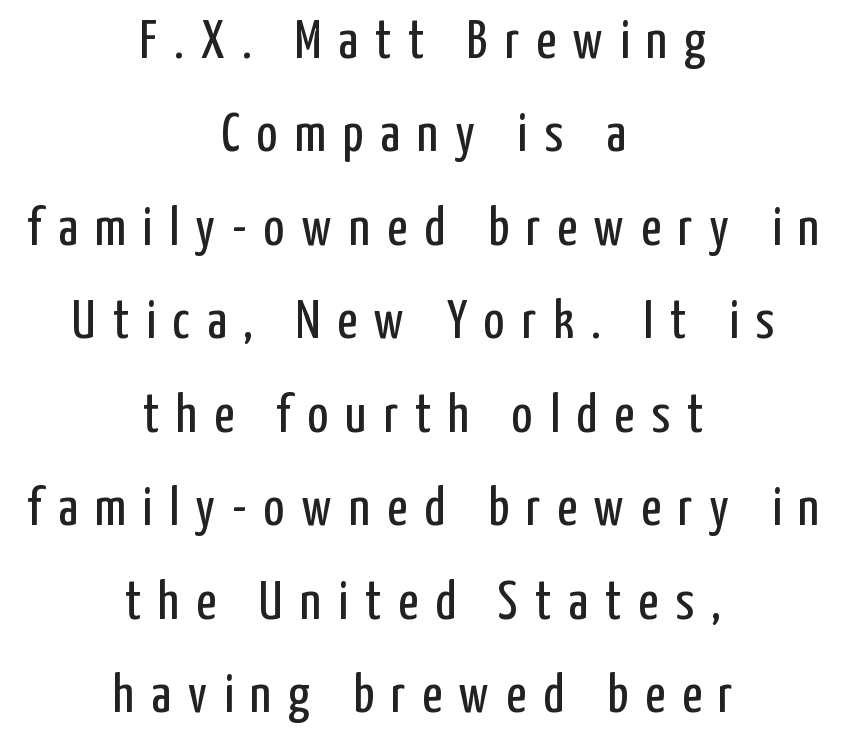
The image shows 55 px regular-weight, condensed sans-serif type, upright; set centered, normal line spacing (1.7x), unusually wide letter spacing (+0.31 em), not underlined; low stroke contrast and a medium x-height.
